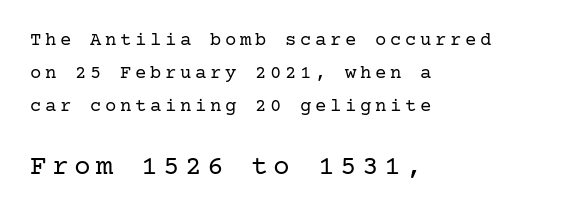
Q: Is the text bold? A: No.
Q: Is the text italic (slanted)? A: No, it is upright.
Q: Is the typeface a serif or a sans-serif typeface? A: Serif.
Q: Is the text underlined? A: No.
Q: How is the paragraph aligned? A: Left-aligned.
Q: Which block of text is set in a larger size, the first (top) or the second (bottom)? A: The second (bottom) one.
Q: Width (condensed, normal, or wide)? A: Normal.
Q: Stroke contrast? A: Low.
Q: x-height? A: Medium.
